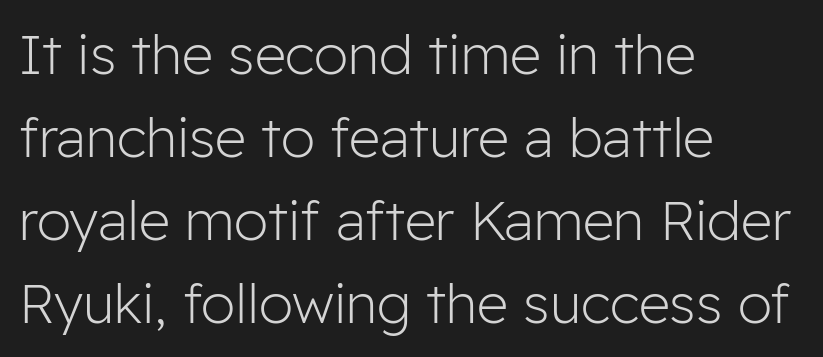
Between one letter and the next there's only the usual sliver of space. Think of a printed novel: that variable character pitch is what you see here. This sample keeps an unexceptional amount of space between lines. Regarding serifs, this sample does without them. These lines are set flush left with a ragged right edge. Descender tails drop into unmarked territory.
